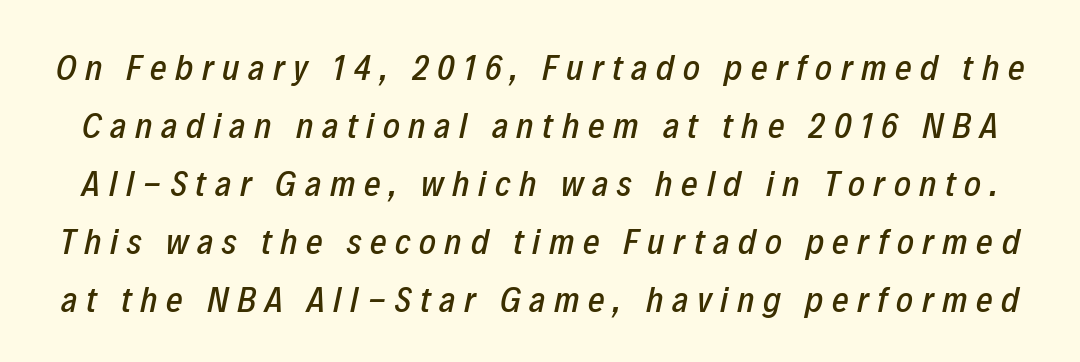
Here the designer chose a conventional face with non-uniform glyph widths. The vertical gap from one line to the next is medium. The zone under the glyphs is completely vacant. Substantial extra tracking has been applied to these lines.
